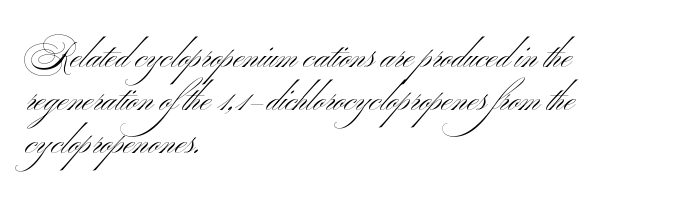
The image shows 35 px light, wide sans-serif type; set left-aligned, line spacing 1.23x, normal letter spacing, not underlined; medium stroke contrast and a small x-height.
